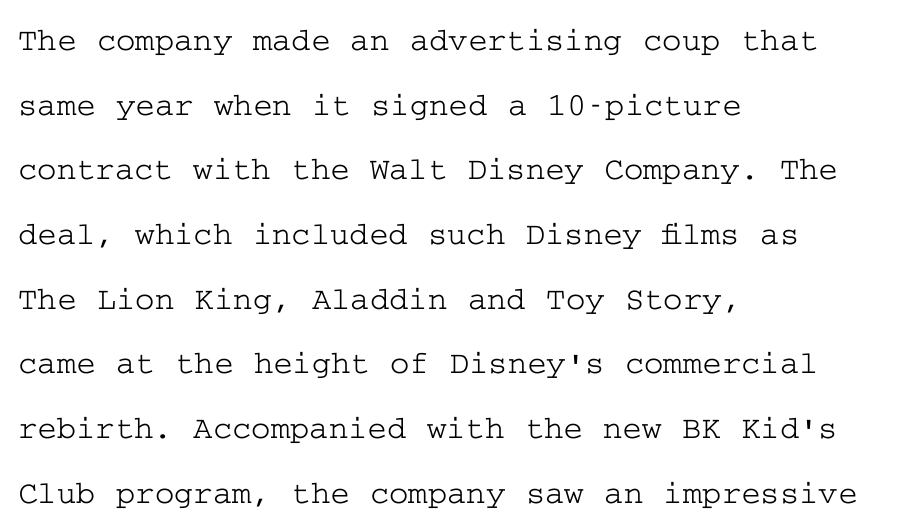
The image shows 33 px wide serif type, upright; set left-aligned, loose line spacing (1.96x), normal letter spacing, not underlined; low stroke contrast and a medium x-height.
